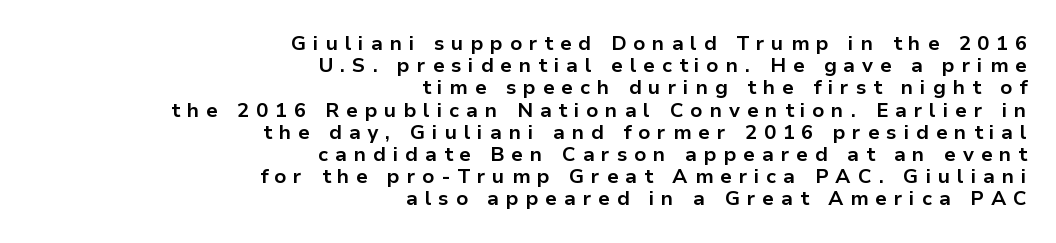
{"italic": "no", "bold": "yes", "underline": "no", "align": "right", "line_spacing": "tight", "line_spacing_ratio": 1.11, "letter_spacing": "wide", "letter_spacing_em": 0.34, "glyph_px": 20}
